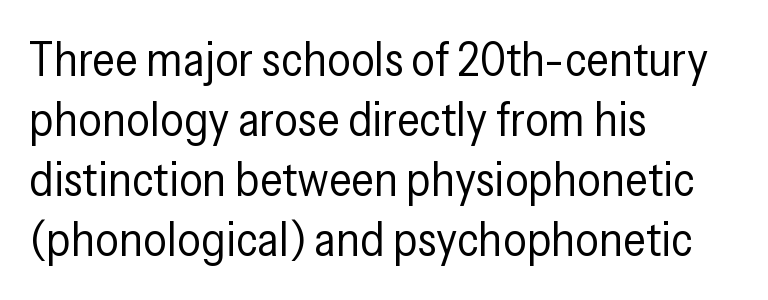
The image shows 47 px regular-weight, condensed sans-serif type, upright; set left-aligned, normal line spacing (1.28x), normal letter spacing, not underlined; low stroke contrast and a medium x-height.
